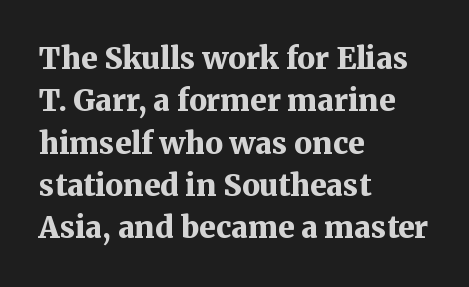
{"serif": "yes", "italic": "no", "bold": "yes", "weight": "bold", "width": "normal", "stroke_contrast": "medium", "x_height": "medium", "monospaced": "no", "underline": "no", "align": "left", "line_spacing": "normal", "line_spacing_ratio": 1.41, "letter_spacing": "normal", "letter_spacing_em": 0.0, "glyph_px": 30}
